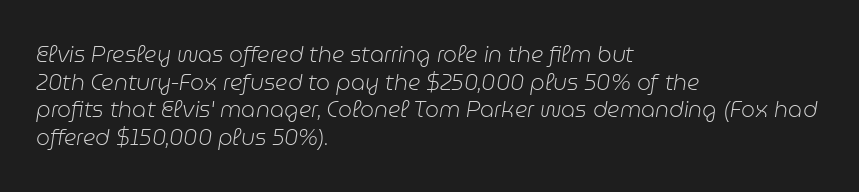
This sample keeps an unexceptional amount of space between lines. The lines are quadded left. Weight class: somewhere from thin through regular. The letterforms sit shoulder to shoulder at normal distance. A bare baseline throughout the passage. Looking at the ascenders, they clearly lean.
